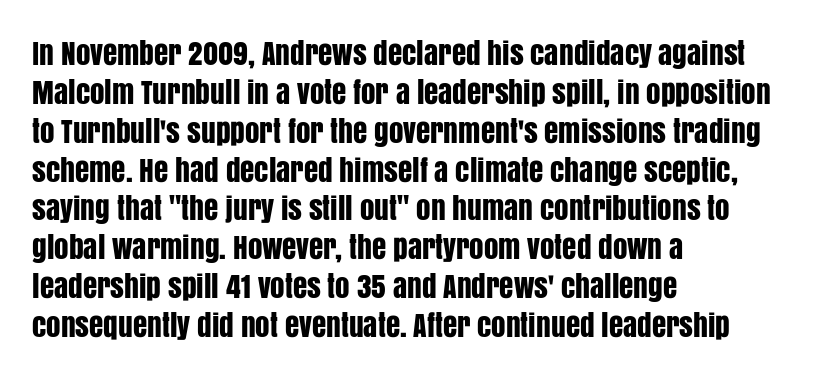
Check where the strokes stop: nothing finishes them off — pure sans. The string is rendered with underlining switched off. Caption: multi-line text, flush left, ragged right. A typesetter would call this proportional, since set widths differ per character.
